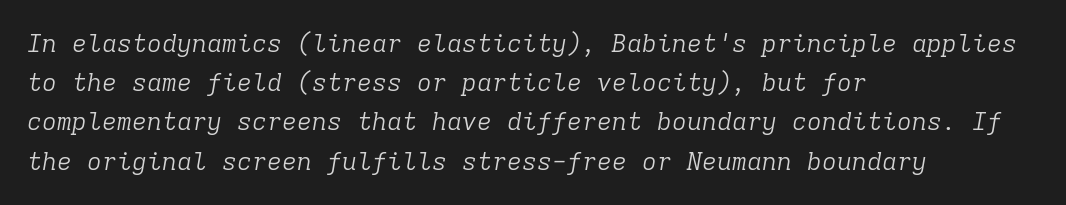
The image shows 25 px text type, italic (leaning right); set left-aligned, normal line spacing (1.57x), normal letter spacing, not underlined.
